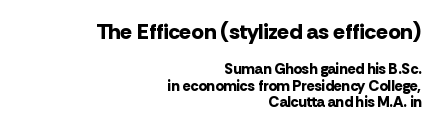
The image shows 22 px bold type, upright; set right-aligned, tight line spacing (1.11x), normal letter spacing, not underlined; the first (top) block is 1.47x larger.
